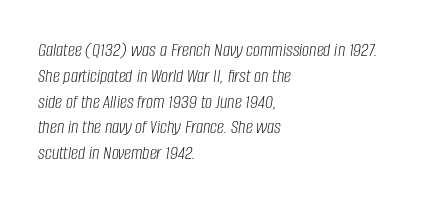
Q: Is the text bold? A: No.
Q: Is the text italic (slanted)? A: Yes, it leans right by about 8 degrees.
Q: Is the text underlined? A: No.
Q: How is the paragraph aligned? A: Left-aligned.
Q: Is the spacing between letters normal or unusually wide? A: Normal.
Q: Is the spacing between lines tight, normal or loose? A: Normal.
